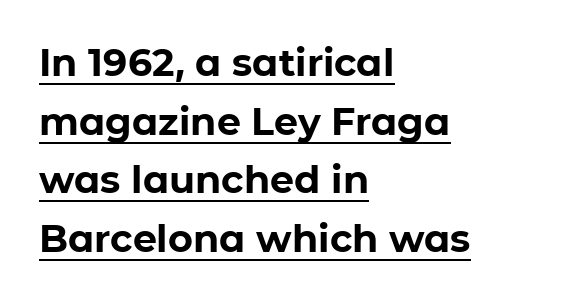
{"serif": "no", "italic": "no", "bold": "yes", "weight": "bold", "width": "normal", "stroke_contrast": "low", "x_height": "medium", "monospaced": "no", "underline": "yes", "align": "left", "line_spacing": "normal", "line_spacing_ratio": 1.54, "letter_spacing": "normal", "letter_spacing_em": 0.0, "glyph_px": 38}
